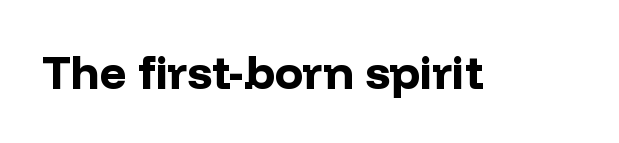
Q: Is the text bold? A: Yes.
Q: Is the text italic (slanted)? A: No, it is upright.
Q: Is the typeface a serif or a sans-serif typeface? A: Sans-serif.
Q: Is the text underlined? A: No.
Q: Is the spacing between letters normal or unusually wide? A: Normal.
Q: Width (condensed, normal, or wide)? A: Normal.
Q: Stroke contrast? A: Low.
Q: x-height? A: Medium.
Q: Monospaced? A: No.
